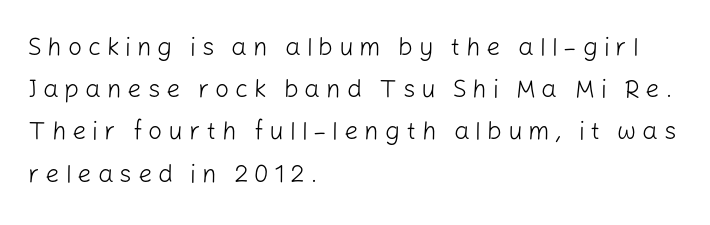
Q: Is the text bold? A: No.
Q: Is the text italic (slanted)? A: No, it is upright.
Q: Is the text underlined? A: No.
Q: How is the paragraph aligned? A: Left-aligned.
Q: Is the spacing between letters normal or unusually wide? A: Unusually wide.
Q: Is the spacing between lines tight, normal or loose? A: Normal.
